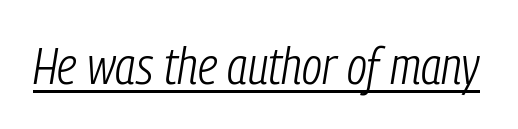
{"italic": "yes", "lean": "right", "slant_degrees": 9, "bold": "no", "weight": "light", "width": "condensed", "stroke_contrast": "low", "x_height": "medium", "monospaced": "no", "underline": "yes", "letter_spacing": "normal", "letter_spacing_em": 0.0, "glyph_px": 52}
